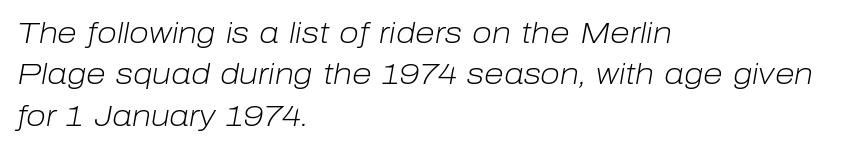
Q: Is the text bold? A: No.
Q: Is the text italic (slanted)? A: Yes, it leans right by about 10 degrees.
Q: Is the text underlined? A: No.
Q: How is the paragraph aligned? A: Left-aligned.
Q: Is the spacing between letters normal or unusually wide? A: Normal.
Q: Is the spacing between lines tight, normal or loose? A: Normal.
Q: Width (condensed, normal, or wide)? A: Normal.
Q: Stroke contrast? A: Low.
Q: x-height? A: Medium.
Q: Monospaced? A: No.
